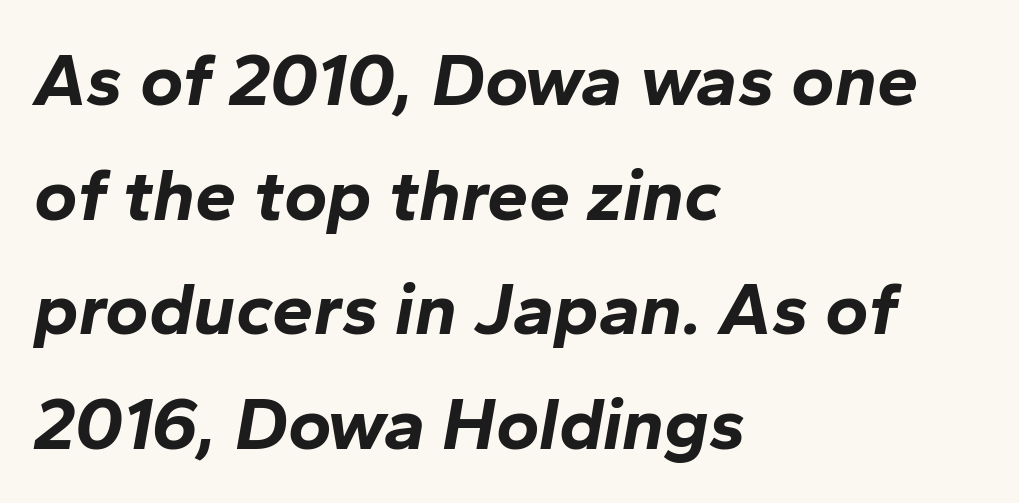
Q: Is the text bold? A: Yes.
Q: Is the text italic (slanted)? A: Yes, it leans right by about 10 degrees.
Q: Is the text underlined? A: No.
Q: How is the paragraph aligned? A: Left-aligned.
Q: Is the spacing between letters normal or unusually wide? A: Normal.
Q: Is the spacing between lines tight, normal or loose? A: Normal.
Q: Width (condensed, normal, or wide)? A: Normal.
Q: Stroke contrast? A: Low.
Q: x-height? A: Medium.
Q: Monospaced? A: No.
